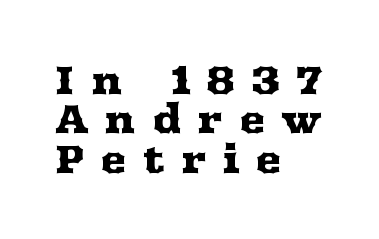
The image shows 39 px wide serif type, upright; set left-aligned, tight line spacing (1.01x), unusually wide letter spacing (+0.41 em), not underlined; medium stroke contrast and a medium x-height.
